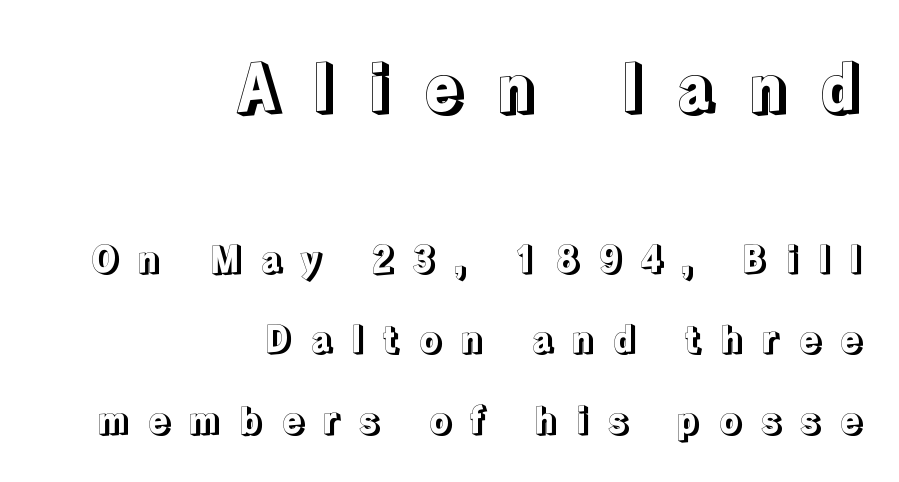
{"italic": "no", "width": "normal", "x_height": "medium", "monospaced": "no", "underline": "no", "align": "right", "line_spacing": "loose", "line_spacing_ratio": 2.18, "letter_spacing": "wide", "letter_spacing_em": 0.49, "larger_block": "first", "size_ratio": 1.76, "glyph_px": 65}
